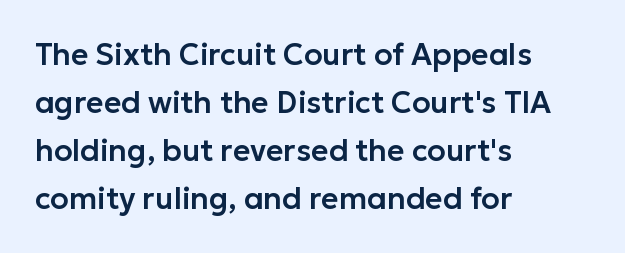
The image shows 30 px sans-serif type, upright; set left-aligned, normal line spacing (1.6x), normal letter spacing, not underlined; low stroke contrast and a medium x-height.
